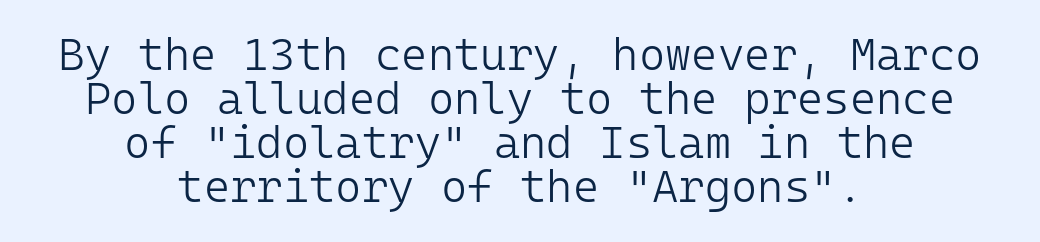
The image shows 45 px light sans-serif type, upright, monospaced; set centered, tight line spacing (0.98x), normal letter spacing, not underlined; low stroke contrast and a medium x-height.
